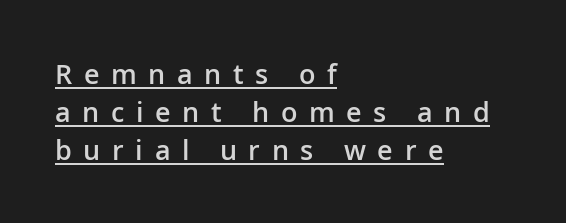
{"italic": "no", "bold": "semi", "underline": "yes", "align": "left", "line_spacing": "normal", "line_spacing_ratio": 1.4, "letter_spacing": "wide", "letter_spacing_em": 0.43, "glyph_px": 27}
